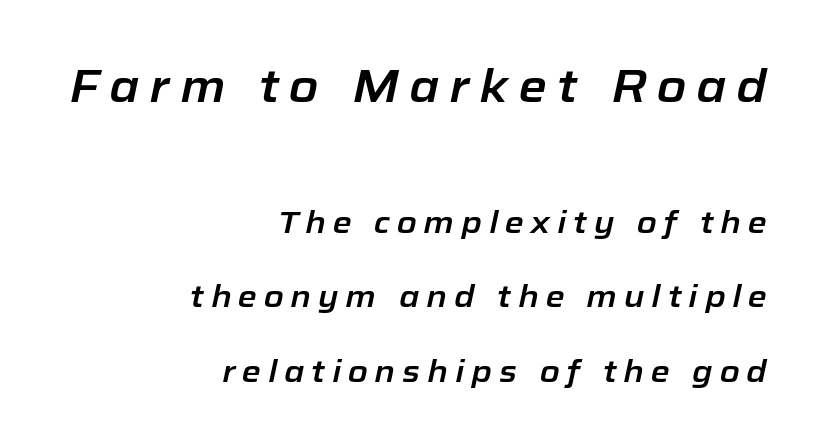
Q: Is the text italic (slanted)? A: Yes, it leans right by about 12 degrees.
Q: Is the text underlined? A: No.
Q: How is the paragraph aligned? A: Right-aligned.
Q: Is the spacing between letters normal or unusually wide? A: Unusually wide.
Q: Is the spacing between lines tight, normal or loose? A: Loose.
Q: Which block of text is set in a larger size, the first (top) or the second (bottom)? A: The first (top) one.
Q: Width (condensed, normal, or wide)? A: Normal.
Q: Stroke contrast? A: Low.
Q: x-height? A: Medium.
Q: Monospaced? A: No.
